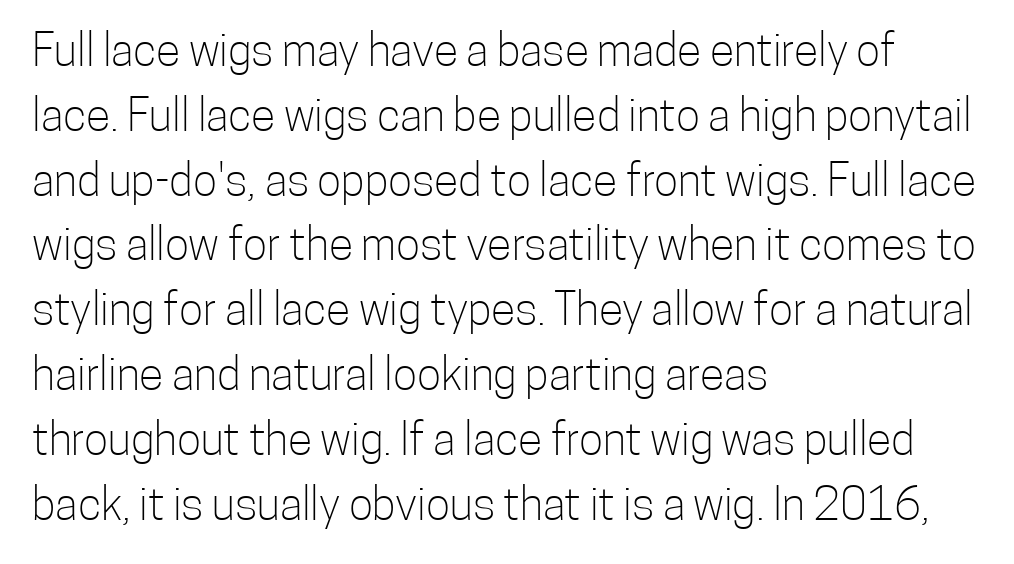
The image shows 45 px light, condensed sans-serif type, upright; set left-aligned, normal line spacing (1.44x), normal letter spacing, not underlined; low stroke contrast and a medium x-height.
